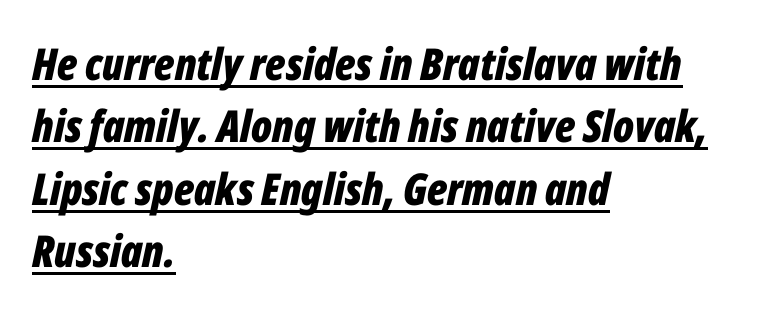
{"italic": "yes", "lean": "right", "slant_degrees": 12, "bold": "yes", "weight": "bold", "width": "condensed", "stroke_contrast": "low", "x_height": "medium", "monospaced": "no", "underline": "yes", "align": "left", "line_spacing": "normal", "line_spacing_ratio": 1.42, "letter_spacing": "normal", "letter_spacing_em": 0.0, "glyph_px": 44}
